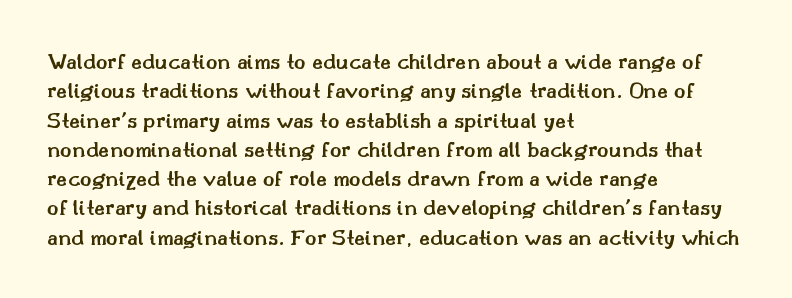
Q: Is the text bold? A: Semi-bold.
Q: Is the text italic (slanted)? A: No, it is upright.
Q: Is the text underlined? A: No.
Q: How is the paragraph aligned? A: Left-aligned.
Q: Is the spacing between letters normal or unusually wide? A: Normal.
